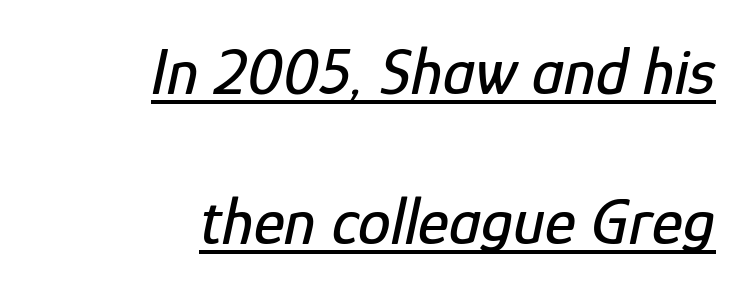
{"italic": "yes", "lean": "right", "slant_degrees": 12, "width": "condensed", "stroke_contrast": "low", "x_height": "medium", "monospaced": "no", "underline": "yes", "align": "right", "line_spacing": "loose", "line_spacing_ratio": 2.27, "letter_spacing": "normal", "letter_spacing_em": 0.0, "glyph_px": 66}
